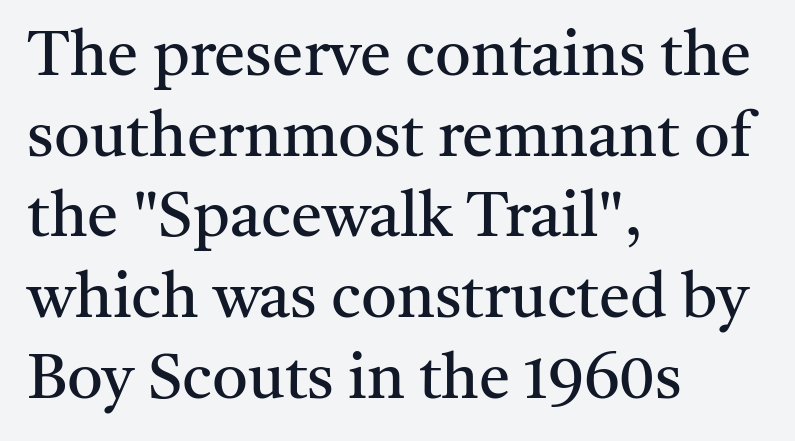
{"serif": "yes", "italic": "no", "bold": "no", "weight": "regular", "width": "normal", "stroke_contrast": "medium", "x_height": "medium", "monospaced": "no", "underline": "no", "align": "left", "line_spacing": "normal", "line_spacing_ratio": 1.28, "letter_spacing": "normal", "letter_spacing_em": 0.0, "glyph_px": 63}
